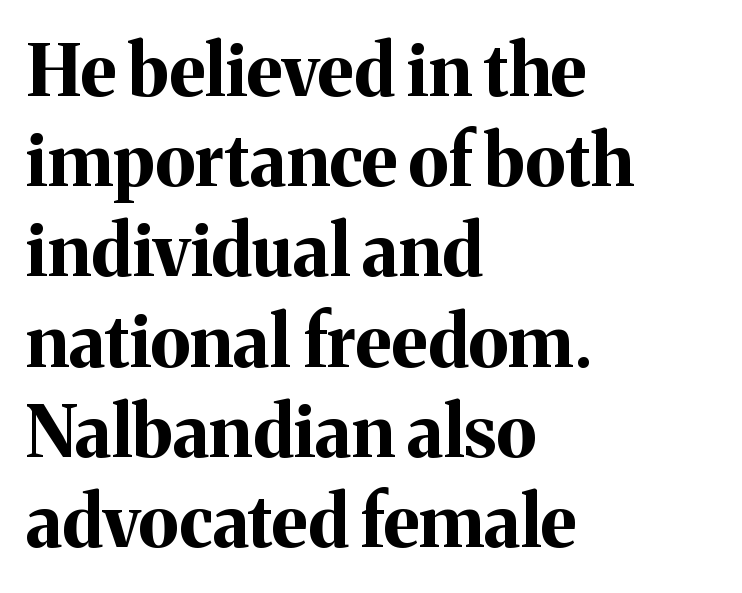
Q: Is the text bold? A: Yes.
Q: Is the text italic (slanted)? A: No, it is upright.
Q: Is the typeface a serif or a sans-serif typeface? A: Serif.
Q: Is the text underlined? A: No.
Q: How is the paragraph aligned? A: Left-aligned.
Q: Is the spacing between letters normal or unusually wide? A: Normal.
Q: Is the spacing between lines tight, normal or loose? A: Normal.
Q: Width (condensed, normal, or wide)? A: Normal.
Q: Stroke contrast? A: Medium.
Q: x-height? A: Medium.
Q: Monospaced? A: No.
